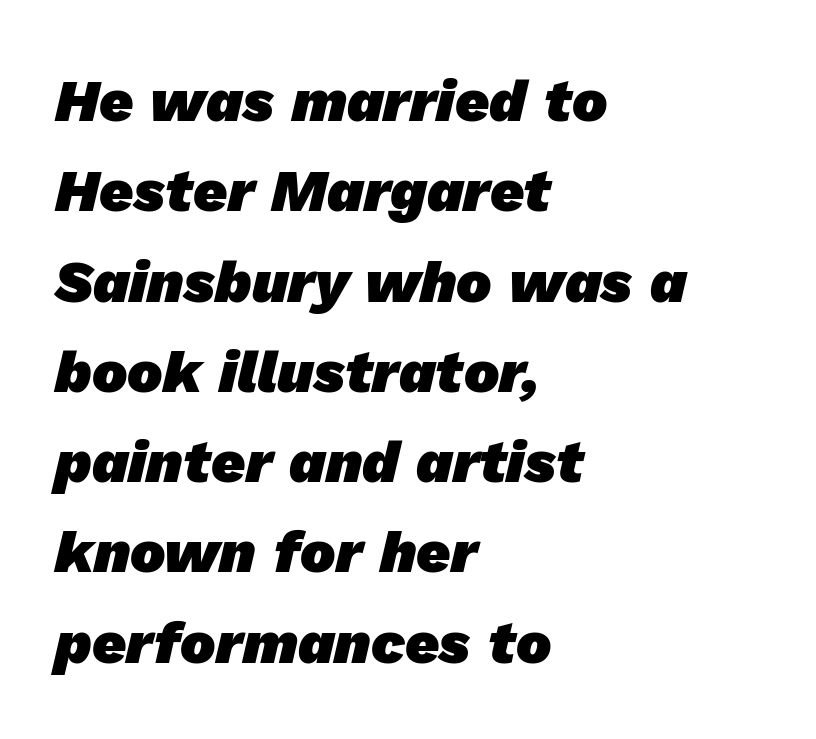
Q: Is the text bold? A: Yes.
Q: Is the typeface a serif or a sans-serif typeface? A: Sans-serif.
Q: Is the text underlined? A: No.
Q: How is the paragraph aligned? A: Left-aligned.
Q: Is the spacing between letters normal or unusually wide? A: Normal.
Q: Is the spacing between lines tight, normal or loose? A: Normal.
Q: Width (condensed, normal, or wide)? A: Normal.
Q: Stroke contrast? A: Low.
Q: x-height? A: Medium.
Q: Monospaced? A: No.
